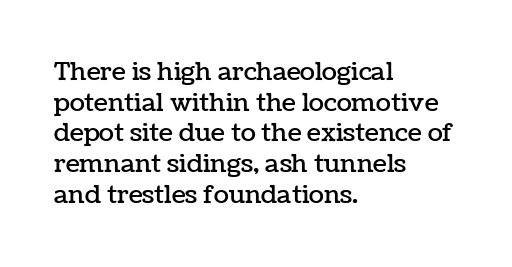
Which margin do the lines hug? The left one — the right edge is uneven. Bare-footed words on every line. Here the glyphs are tracked normally, forming tight word shapes. Does the lettering tilt? It doesn't — this is upright.
